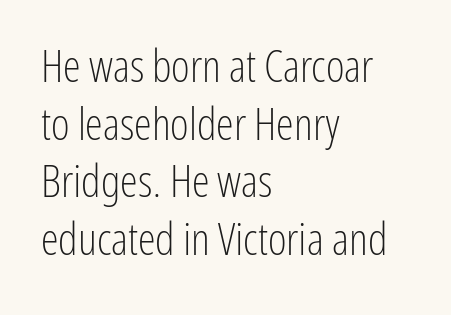
{"serif": "no", "italic": "no", "bold": "no", "weight": "light", "width": "condensed", "stroke_contrast": "low", "x_height": "medium", "monospaced": "no", "underline": "no", "align": "left", "line_spacing": "normal", "line_spacing_ratio": 1.28, "letter_spacing": "normal", "letter_spacing_em": 0.0, "glyph_px": 45}
